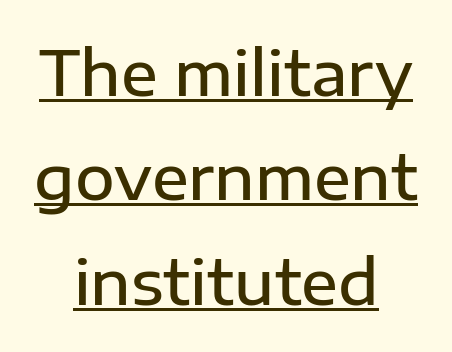
Q: Is the text bold? A: Semi-bold.
Q: Is the text italic (slanted)? A: No, it is upright.
Q: Is the typeface a serif or a sans-serif typeface? A: Sans-serif.
Q: Is the text underlined? A: Yes.
Q: How is the paragraph aligned? A: Centered.
Q: Is the spacing between letters normal or unusually wide? A: Normal.
Q: Width (condensed, normal, or wide)? A: Normal.
Q: Stroke contrast? A: Low.
Q: x-height? A: Medium.
Q: Monospaced? A: No.
